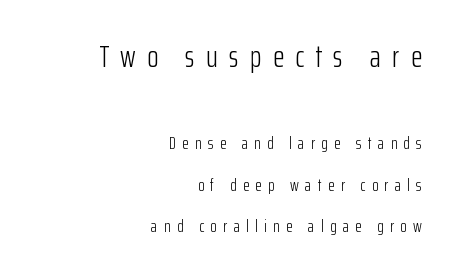
Q: Is the text bold? A: No.
Q: Is the text italic (slanted)? A: No, it is upright.
Q: Is the typeface a serif or a sans-serif typeface? A: Sans-serif.
Q: Is the text underlined? A: No.
Q: How is the paragraph aligned? A: Right-aligned.
Q: Is the spacing between letters normal or unusually wide? A: Unusually wide.
Q: Is the spacing between lines tight, normal or loose? A: Loose.
Q: Which block of text is set in a larger size, the first (top) or the second (bottom)? A: The first (top) one.
Q: Width (condensed, normal, or wide)? A: Condensed.
Q: Stroke contrast? A: Low.
Q: x-height? A: Medium.
Q: Monospaced? A: No.
